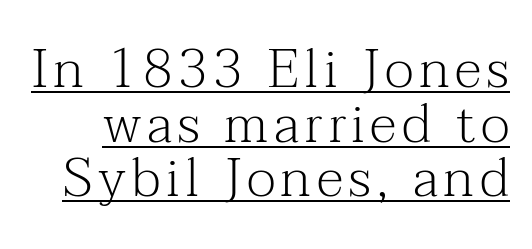
{"serif": "yes", "italic": "no", "bold": "no", "weight": "light", "width": "normal", "stroke_contrast": "medium", "x_height": "medium", "monospaced": "no", "underline": "yes", "line_spacing": "tight", "line_spacing_ratio": 1.01, "glyph_px": 54}
